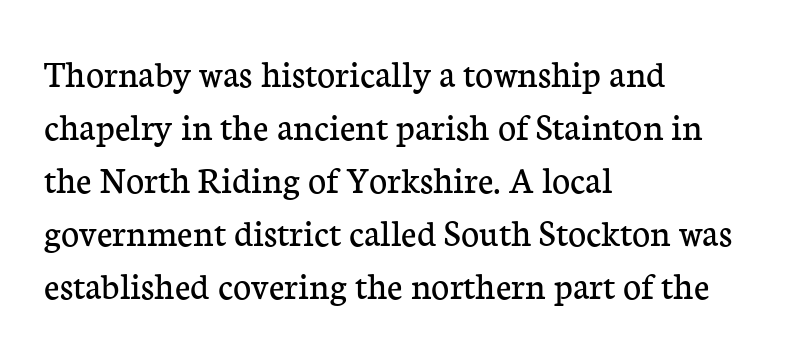
Q: Is the text bold? A: No.
Q: Is the text italic (slanted)? A: No, it is upright.
Q: Is the typeface a serif or a sans-serif typeface? A: Serif.
Q: Is the text underlined? A: No.
Q: How is the paragraph aligned? A: Left-aligned.
Q: Is the spacing between letters normal or unusually wide? A: Normal.
Q: Is the spacing between lines tight, normal or loose? A: Normal.
Q: Width (condensed, normal, or wide)? A: Normal.
Q: Stroke contrast? A: Low.
Q: x-height? A: Medium.
Q: Monospaced? A: No.
